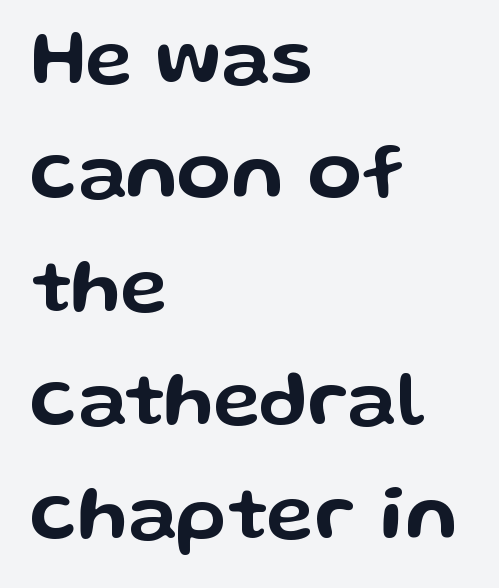
Line spacing here is normal. The space directly below the letters is spotless. Characters remain perfectly vertical along every line. The letters advance in unequal steps, a hallmark of proportional type. Glyph-to-glyph distance matches everyday printed text.
